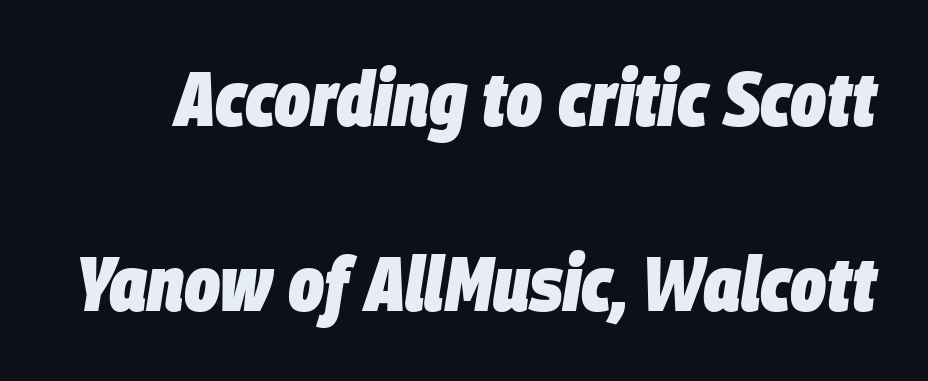
The face used here is rendered with its standard letterfit. Loosely led — the rows are spread out. Descender tails drop into unmarked territory. Looks like regular typesetting: each glyph gets only the width it needs. These words are printed bold, with thick strokes throughout. This is oblique type, the kind used for emphasis or titles.
